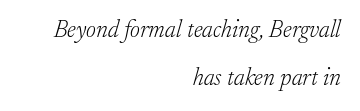
The image shows 24 px text type, italic (leaning right); set right-aligned, loose line spacing (2.0x), normal letter spacing, not underlined.
